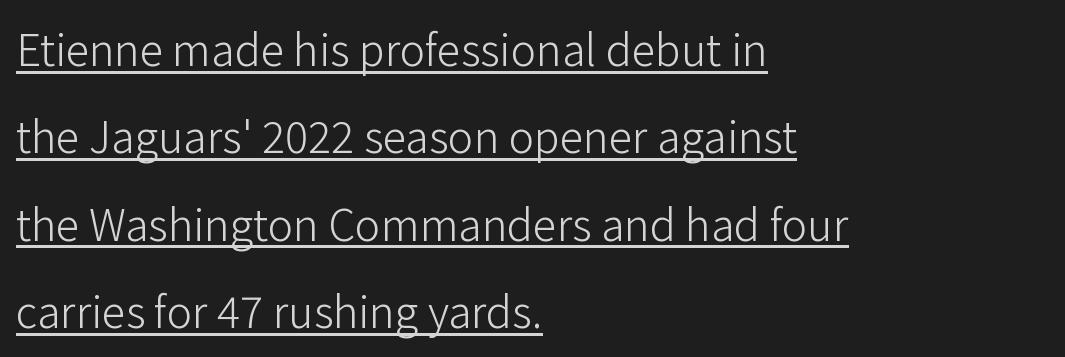
The image shows 43 px light sans-serif type, upright; set left-aligned, loose line spacing (2.03x), normal letter spacing, underlined; low stroke contrast and a medium x-height.
